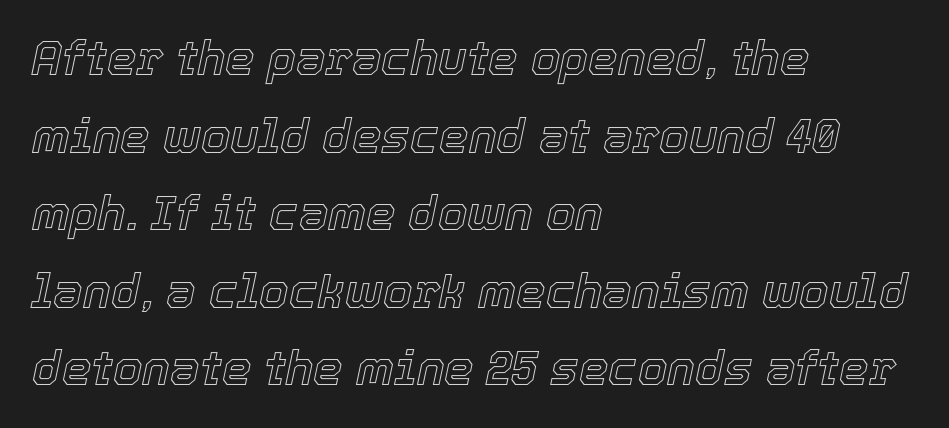
The image shows 47 px text type, italic (leaning right); set left-aligned, normal line spacing (1.65x), normal letter spacing, not underlined; a medium x-height.
